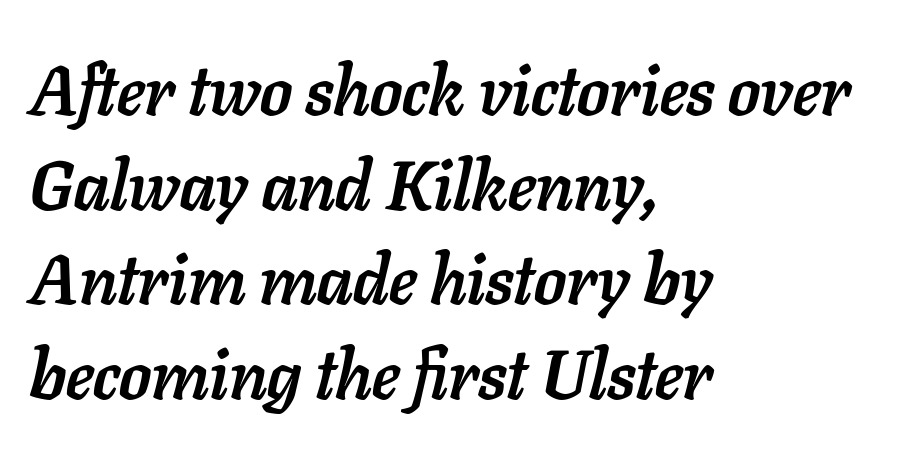
The image shows 69 px semibold type, italic (leaning right); set left-aligned, normal line spacing (1.37x), normal letter spacing, not underlined; low stroke contrast and a medium x-height.
